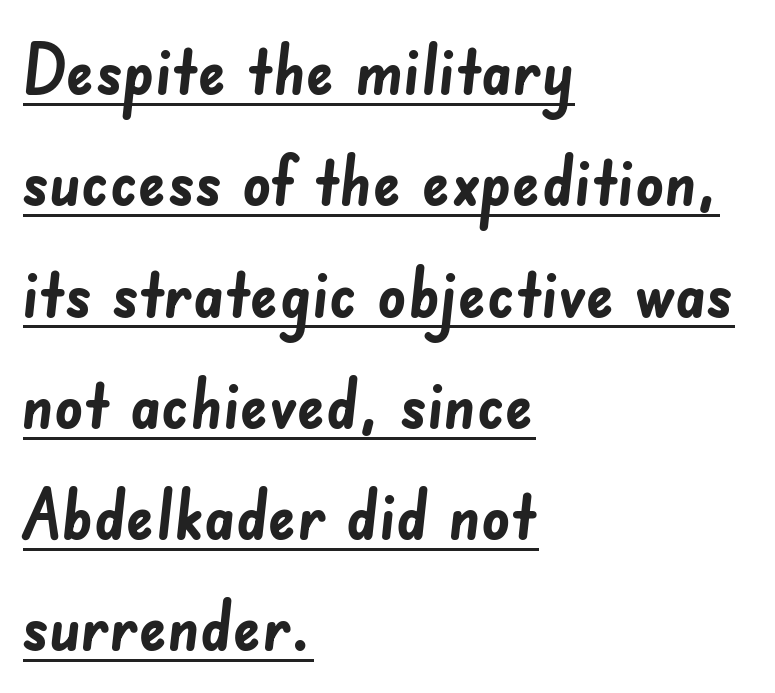
Does a line run under the words? Yes, clearly. You could not count columns in this text — the font is proportionally spaced. The rows are spaced the way most documents space them. These lines carry a lot of weight — the face is fully bold. Does extra space separate the letters? No, they use regular spacing.
